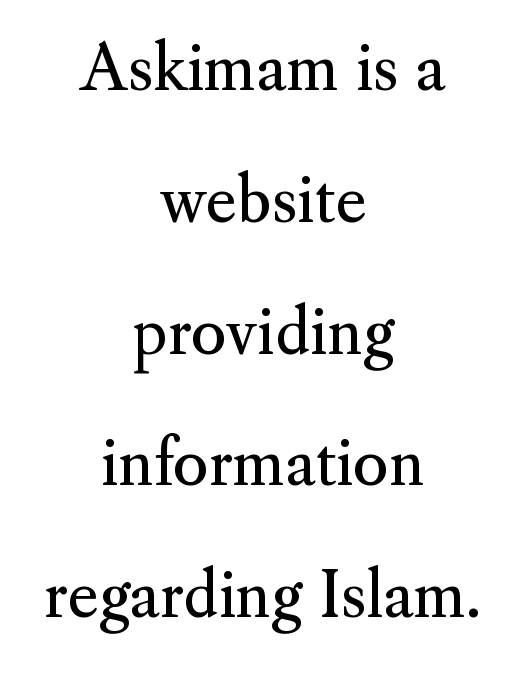
{"serif": "yes", "italic": "no", "bold": "no", "weight": "regular", "width": "normal", "stroke_contrast": "medium", "x_height": "small", "monospaced": "no", "underline": "no", "align": "center", "line_spacing": "loose", "line_spacing_ratio": 2.16, "letter_spacing": "normal", "letter_spacing_em": 0.0, "glyph_px": 61}
